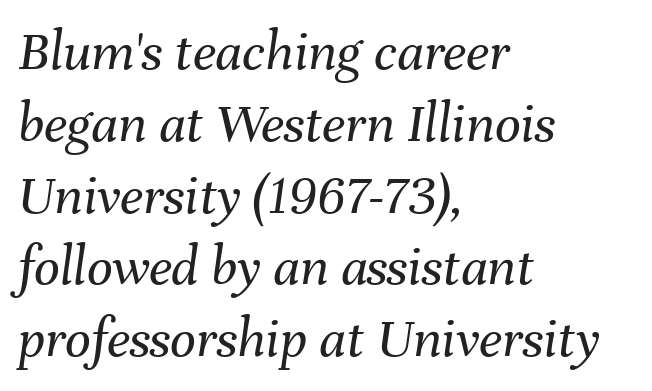
{"italic": "yes", "lean": "right", "slant_degrees": 8, "bold": "no", "weight": "regular", "width": "normal", "stroke_contrast": "medium", "x_height": "medium", "monospaced": "no", "underline": "no", "align": "left", "line_spacing": "normal", "line_spacing_ratio": 1.26, "letter_spacing": "normal", "letter_spacing_em": 0.0, "glyph_px": 57}
